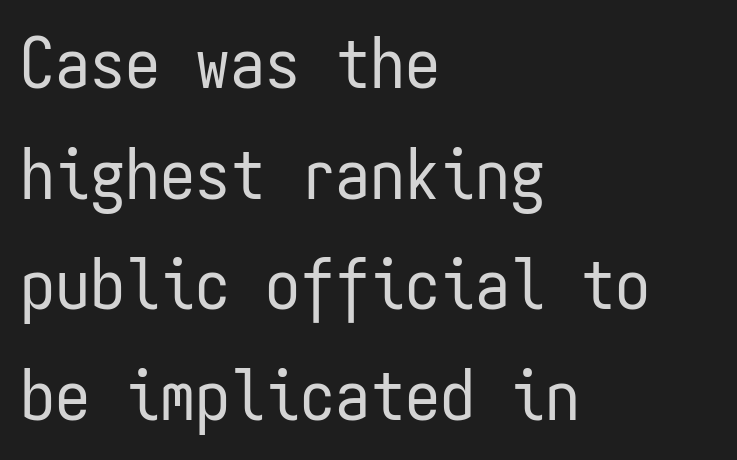
Q: Is the text bold? A: No.
Q: Is the text italic (slanted)? A: No, it is upright.
Q: Is the typeface a serif or a sans-serif typeface? A: Sans-serif.
Q: Is the text underlined? A: No.
Q: How is the paragraph aligned? A: Left-aligned.
Q: Is the spacing between letters normal or unusually wide? A: Normal.
Q: Is the spacing between lines tight, normal or loose? A: Normal.
Q: Width (condensed, normal, or wide)? A: Condensed.
Q: Stroke contrast? A: Low.
Q: x-height? A: Medium.
Q: Monospaced? A: Yes.
